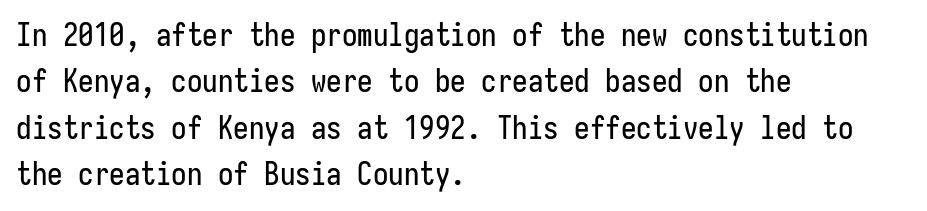
{"serif": "no", "italic": "no", "width": "condensed", "stroke_contrast": "low", "x_height": "medium", "monospaced": "yes", "underline": "no", "align": "left", "line_spacing": "normal", "line_spacing_ratio": 1.5, "letter_spacing": "normal", "letter_spacing_em": 0.0, "glyph_px": 31}
